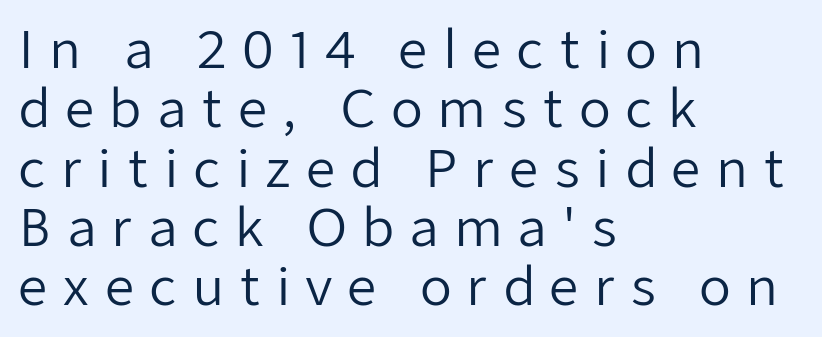
The image shows 52 px regular-weight sans-serif type, upright; set left-aligned, tight line spacing (1.14x), unusually wide letter spacing (+0.28 em), not underlined; low stroke contrast and a medium x-height.
